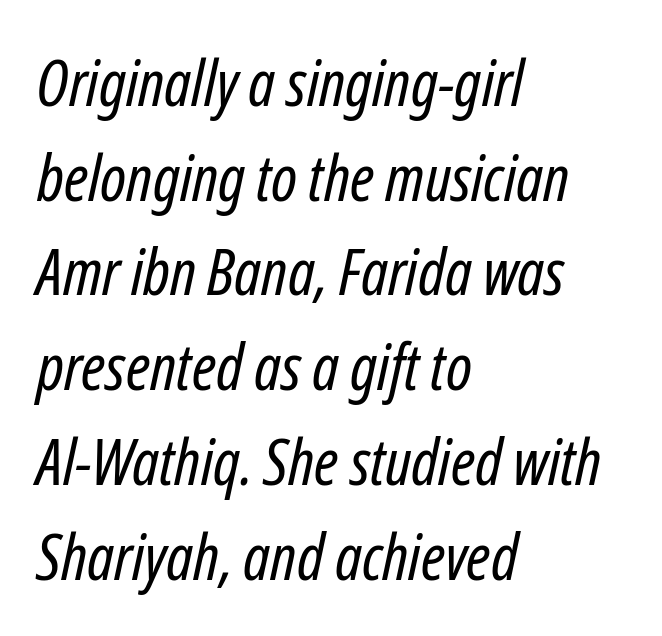
Q: Is the text bold? A: No.
Q: Is the text italic (slanted)? A: Yes, it leans right by about 12 degrees.
Q: Is the text underlined? A: No.
Q: How is the paragraph aligned? A: Left-aligned.
Q: Is the spacing between letters normal or unusually wide? A: Normal.
Q: Is the spacing between lines tight, normal or loose? A: Normal.
Q: Width (condensed, normal, or wide)? A: Condensed.
Q: Stroke contrast? A: Low.
Q: x-height? A: Medium.
Q: Monospaced? A: No.
